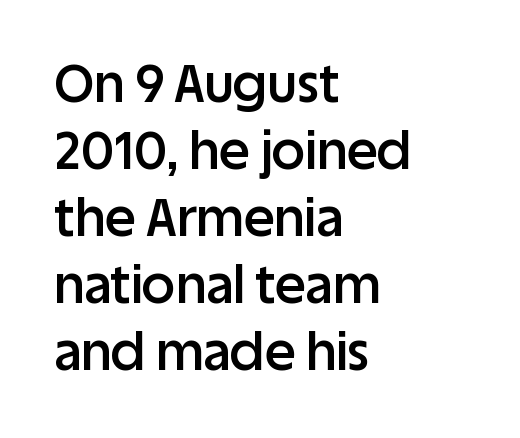
The image shows 52 px semibold sans-serif type, upright; set left-aligned, normal line spacing (1.29x), normal letter spacing, not underlined; low stroke contrast and a large x-height.
